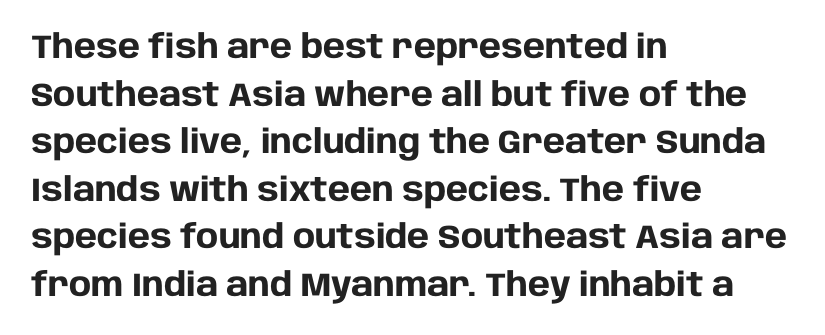
The passage shown is typed in a proportional face where columns would drift. The glyphs have the mass of a bold cut. You can tell from the bare stems that sans-serif type was used. The space between consecutive lines is moderate. The ragged edge is on the right, which tells us the setting is flush left. Posture: upright roman.
